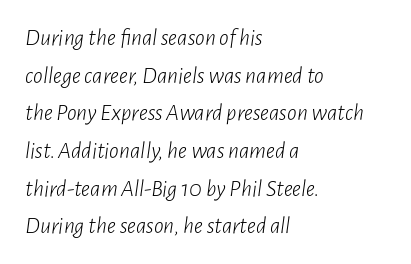
Just letters on the line, the space beneath them empty. The whole block is typeset with a tilt. There is no visible air inserted between adjacent glyphs. The passage shown is not bold in any degree. Layout note: lines flush left.
